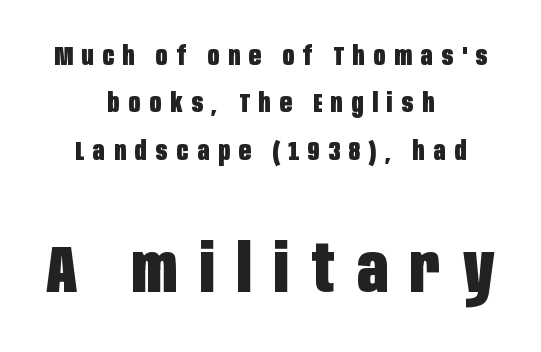
The letters advance in unequal steps, a hallmark of proportional type. Caption: upper text group reduced, lower text group enlarged. Line starts and ends both wander, symmetrically. Grotesque or geometric, the face here clearly has no serifs.
